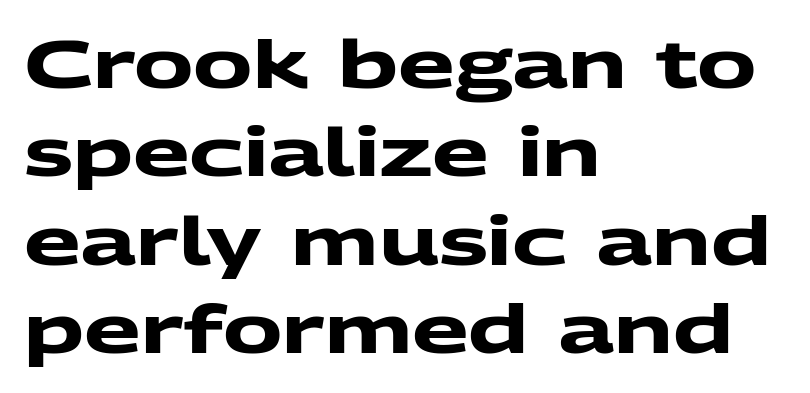
Type style note: lacks serifs. Tracking here is standard; glyphs follow each other at the usual distance. This is heavy type, rendered in bold. The ragged edge is on the right, which tells us the setting is flush left.
